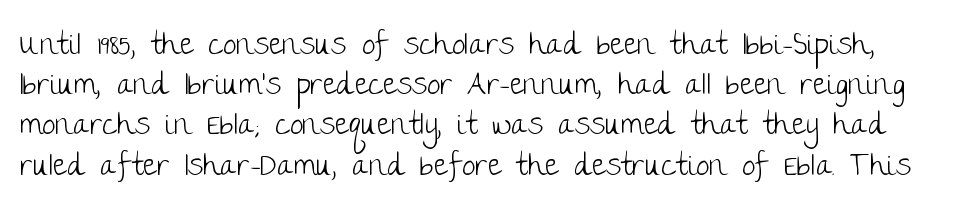
{"serif": "no", "italic": "no", "bold": "no", "weight": "light", "width": "normal", "stroke_contrast": "low", "x_height": "large", "monospaced": "no", "underline": "no", "line_spacing": "normal", "line_spacing_ratio": 1.34, "letter_spacing": "normal", "letter_spacing_em": 0.0, "glyph_px": 30}
